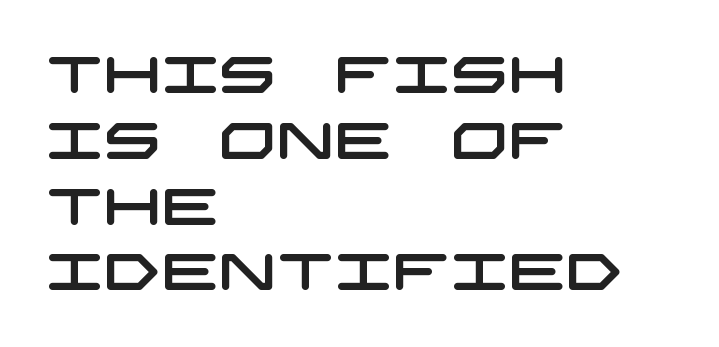
Q: Is the typeface a serif or a sans-serif typeface? A: Sans-serif.
Q: Is the text underlined? A: No.
Q: How is the paragraph aligned? A: Left-aligned.
Q: Is the spacing between letters normal or unusually wide? A: Normal.
Q: Is the spacing between lines tight, normal or loose? A: Normal.
Q: Width (condensed, normal, or wide)? A: Wide.
Q: Stroke contrast? A: Low.
Q: x-height? A: Large.
